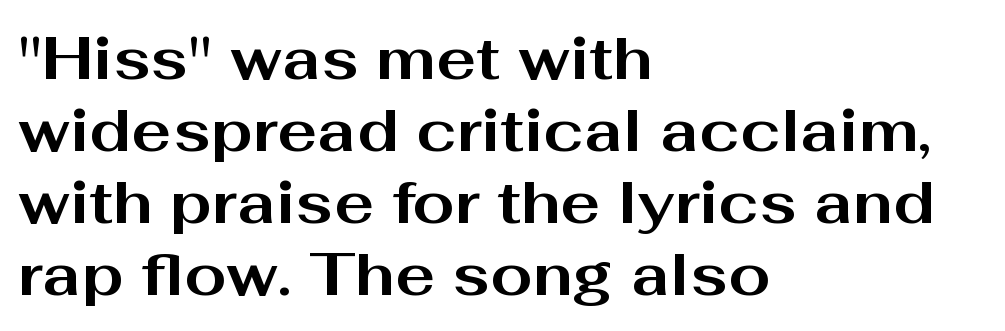
Students, note that the glyphs here touch the page at normal intervals. Italic? Not at all — the glyphs are vertical. Unlike a traditional serif, this face leaves its strokes unadorned. Typeset ragged right — the left edge is the straight one.
